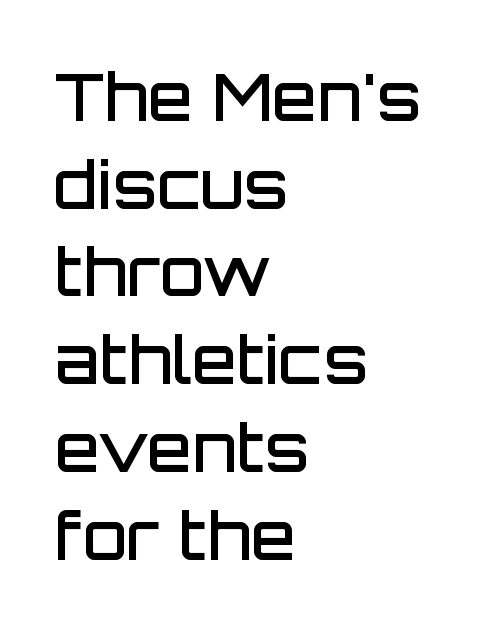
{"serif": "no", "italic": "no", "bold": "semi", "weight": "semibold", "width": "normal", "stroke_contrast": "low", "x_height": "large", "monospaced": "no", "underline": "no", "align": "left", "line_spacing": "normal", "line_spacing_ratio": 1.35, "letter_spacing": "normal", "letter_spacing_em": 0.0, "glyph_px": 65}
